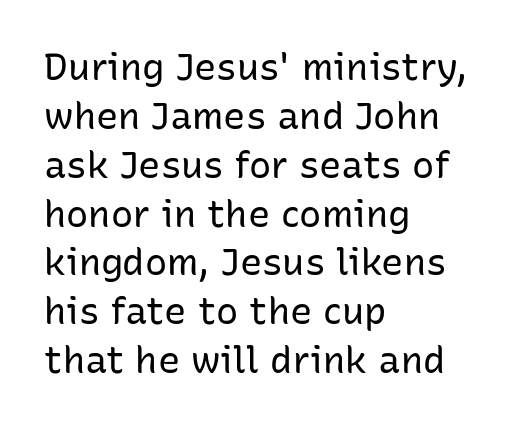
{"serif": "no", "italic": "no", "bold": "no", "weight": "regular", "width": "normal", "stroke_contrast": "low", "x_height": "medium", "monospaced": "no", "underline": "no", "align": "left", "line_spacing": "normal", "line_spacing_ratio": 1.32, "letter_spacing": "normal", "letter_spacing_em": 0.0, "glyph_px": 37}
